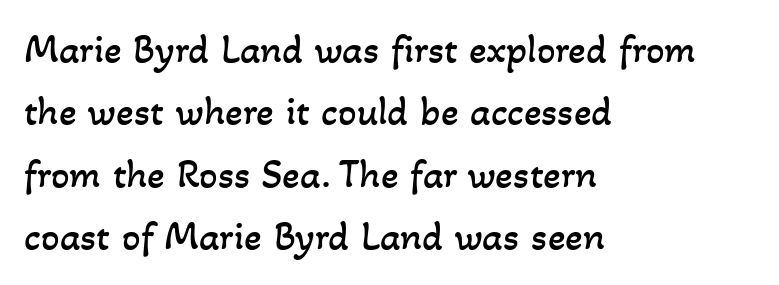
{"bold": "no", "weight": "regular", "width": "normal", "stroke_contrast": "low", "x_height": "small", "monospaced": "no", "underline": "no", "align": "left", "line_spacing": "normal", "line_spacing_ratio": 1.52, "letter_spacing": "normal", "letter_spacing_em": 0.0, "glyph_px": 41}
